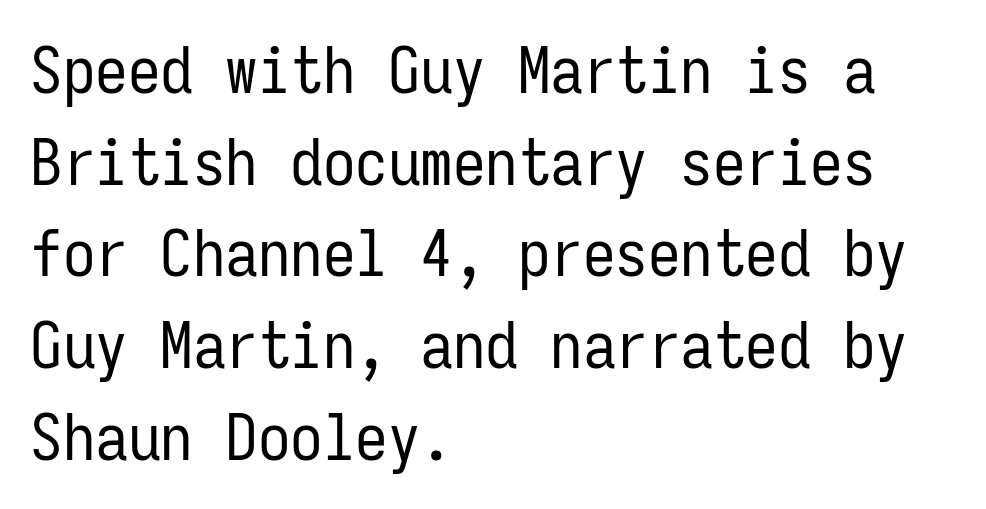
Q: Is the text bold? A: No.
Q: Is the text italic (slanted)? A: No, it is upright.
Q: Is the typeface a serif or a sans-serif typeface? A: Sans-serif.
Q: Is the text underlined? A: No.
Q: How is the paragraph aligned? A: Left-aligned.
Q: Is the spacing between letters normal or unusually wide? A: Normal.
Q: Is the spacing between lines tight, normal or loose? A: Normal.
Q: Width (condensed, normal, or wide)? A: Condensed.
Q: Stroke contrast? A: Low.
Q: x-height? A: Medium.
Q: Monospaced? A: Yes.
